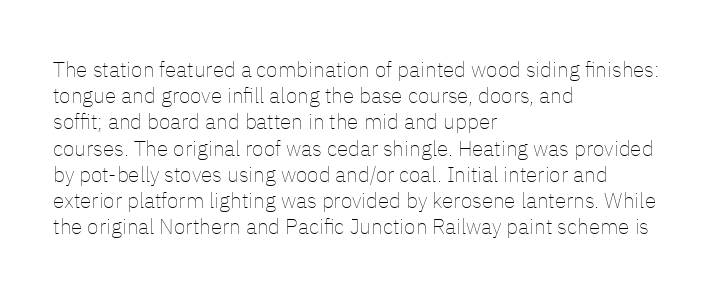
Q: Is the text bold? A: No.
Q: Is the text italic (slanted)? A: No, it is upright.
Q: Is the text underlined? A: No.
Q: How is the paragraph aligned? A: Left-aligned.
Q: Is the spacing between letters normal or unusually wide? A: Normal.
Q: Is the spacing between lines tight, normal or loose? A: Normal.
